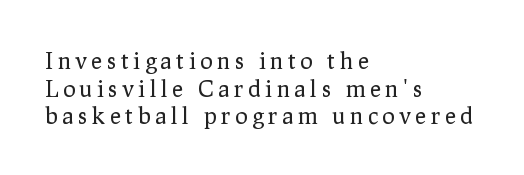
Tall strokes in this sample are plumb rather than angled. Leftover space on each line is placed entirely after the last word. No chunkiness to these letters — they're not bold. The foot of each line stays bare and open.
